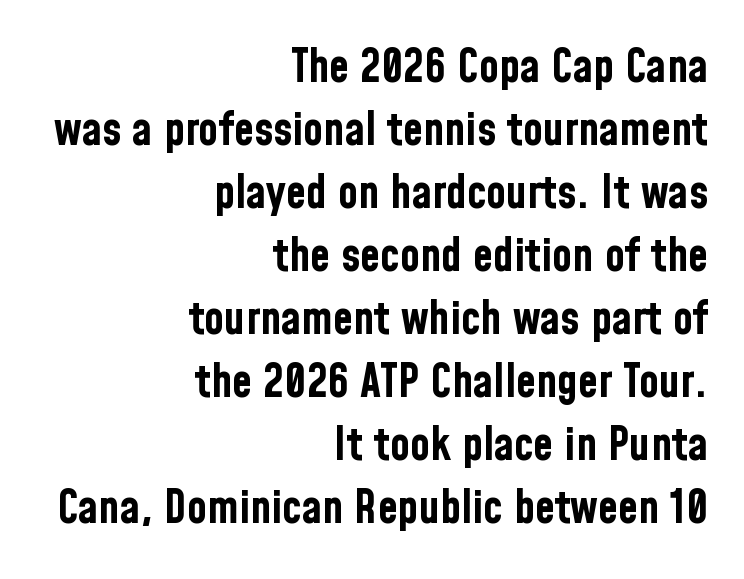
The image shows 46 px bold, condensed sans-serif type, upright; set right-aligned, normal line spacing (1.37x), normal letter spacing, not underlined; low stroke contrast and a medium x-height.
